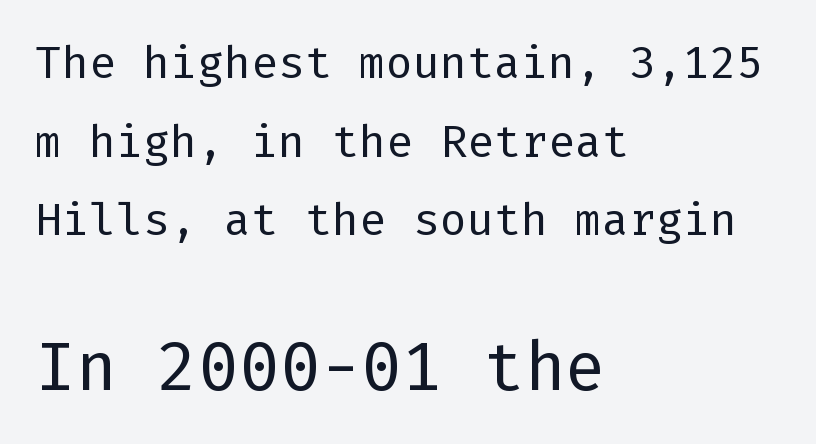
The image shows 68 px regular-weight sans-serif type, upright; set left-aligned, line spacing 1.75x, normal letter spacing, not underlined; the second (bottom) block is 1.51x larger; low stroke contrast and a medium x-height.
